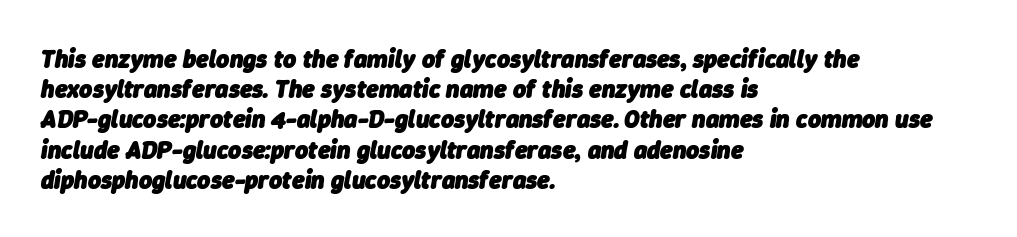
The image shows 25 px bold type, italic (leaning right); set left-aligned, line spacing 1.21x, normal letter spacing, not underlined.
